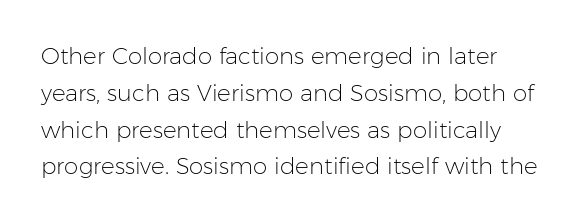
{"italic": "no", "bold": "no", "underline": "no", "line_spacing": "normal", "line_spacing_ratio": 1.6, "letter_spacing": "normal", "letter_spacing_em": 0.0, "glyph_px": 23}
